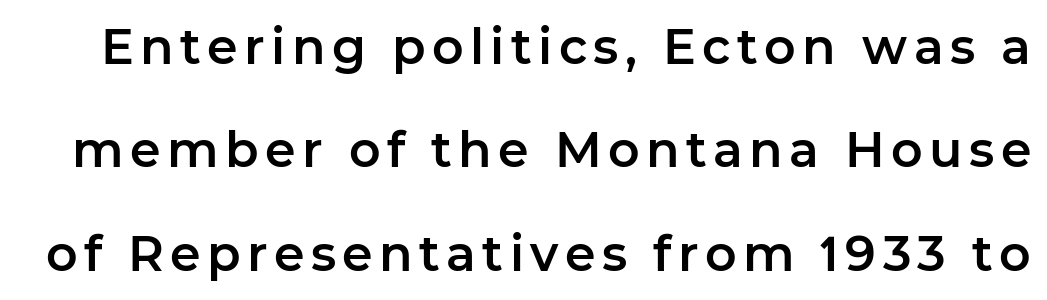
Q: Is the text italic (slanted)? A: No, it is upright.
Q: Is the typeface a serif or a sans-serif typeface? A: Sans-serif.
Q: Is the text underlined? A: No.
Q: Is the spacing between lines tight, normal or loose? A: Loose.
Q: Width (condensed, normal, or wide)? A: Normal.
Q: Stroke contrast? A: Low.
Q: x-height? A: Medium.
Q: Monospaced? A: No.
